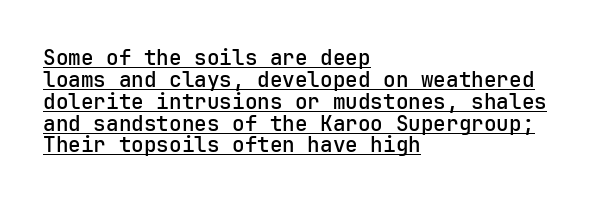
{"italic": "no", "bold": "semi", "underline": "yes", "align": "left", "line_spacing": "tight", "line_spacing_ratio": 1.04, "letter_spacing": "normal", "letter_spacing_em": 0.0, "glyph_px": 21}
